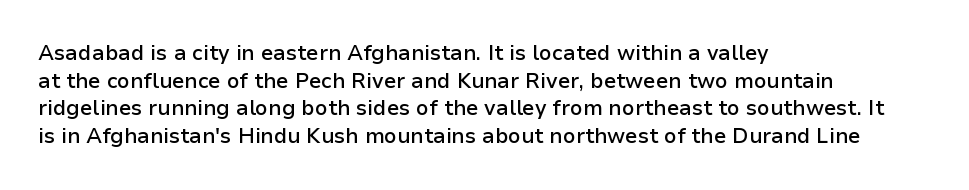
The image shows 21 px text type, upright; set left-aligned, normal line spacing (1.32x), normal letter spacing, not underlined.
